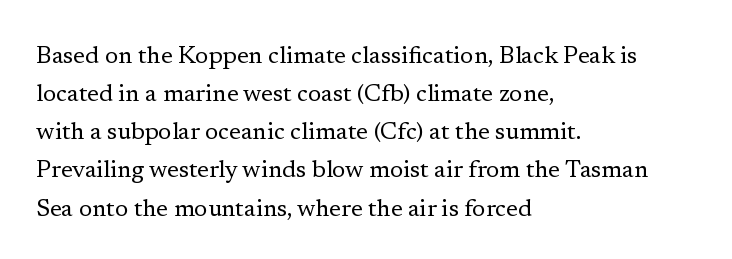
The image shows 24 px text type, upright; set left-aligned, normal line spacing (1.59x), normal letter spacing, not underlined.
